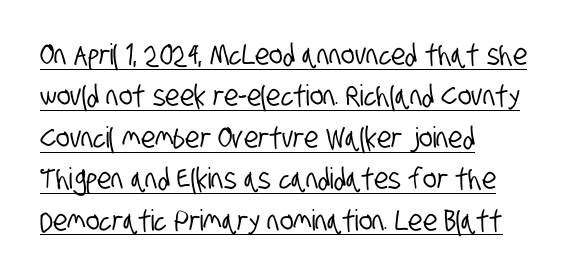
Q: Is the typeface a serif or a sans-serif typeface? A: Sans-serif.
Q: Is the text underlined? A: Yes.
Q: How is the paragraph aligned? A: Left-aligned.
Q: Is the spacing between letters normal or unusually wide? A: Normal.
Q: Is the spacing between lines tight, normal or loose? A: Normal.
Q: Width (condensed, normal, or wide)? A: Condensed.
Q: Stroke contrast? A: Low.
Q: x-height? A: Large.
Q: Monospaced? A: No.
